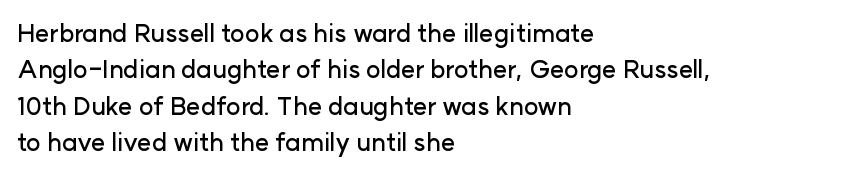
{"italic": "no", "underline": "no", "align": "left", "line_spacing": "normal", "line_spacing_ratio": 1.46, "letter_spacing": "normal", "letter_spacing_em": 0.0, "glyph_px": 25}
